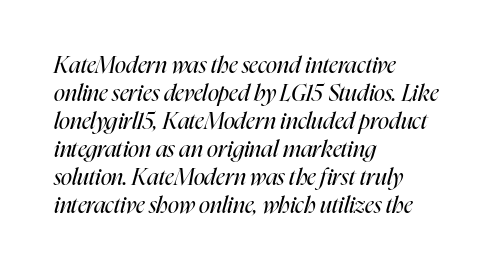
This rendering leaves character spacing at its baseline value. No letter is thick-stroked: the sample isn't bold. All the whitespace from short lines collects on the right. Rule under the text: the space is simply empty. Is the type slanted? Yes — the strokes lean at a clear angle.
